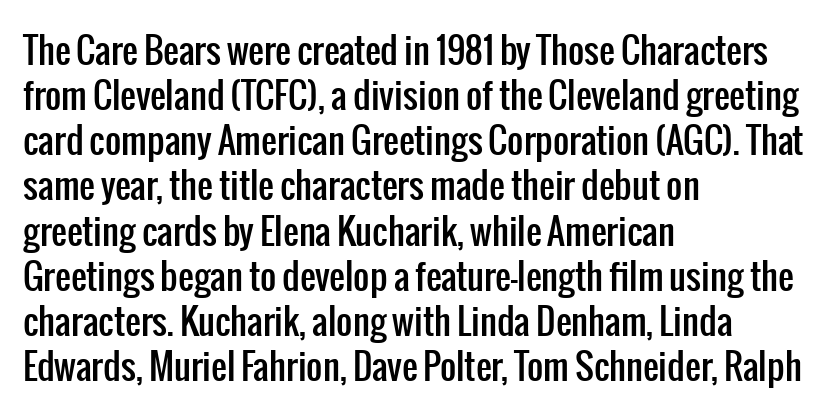
Students, note that the glyphs here touch the page at normal intervals. In terms of letterform style, serifs are entirely absent. Looks like regular typesetting: each glyph gets only the width it needs. Posture: vertical.
